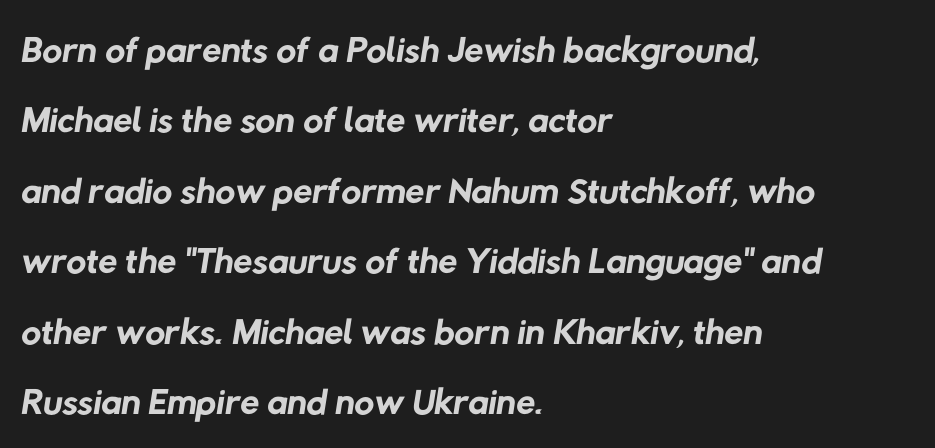
Line spacing here is normal. Where is the straight margin? On the left. Stem width sits at or under what a default text font uses. Does the type have serifs? No, each stem ends abruptly.
